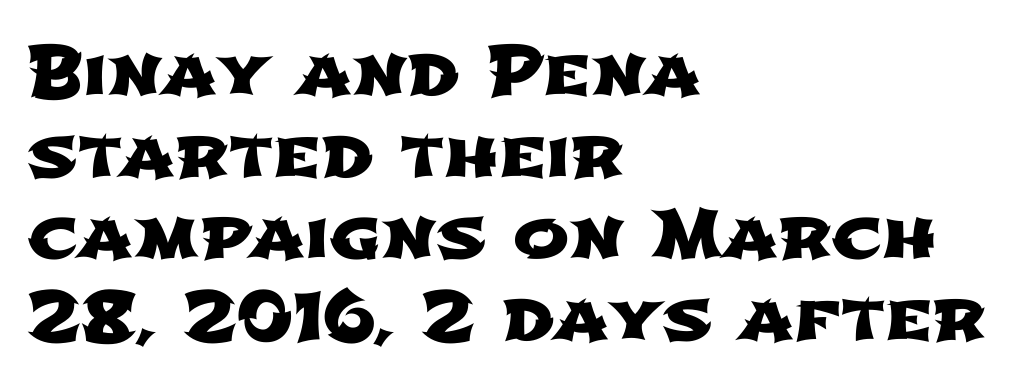
Q: Is the typeface a serif or a sans-serif typeface? A: Sans-serif.
Q: Is the text underlined? A: No.
Q: How is the paragraph aligned? A: Left-aligned.
Q: Is the spacing between letters normal or unusually wide? A: Normal.
Q: Width (condensed, normal, or wide)? A: Wide.
Q: Stroke contrast? A: Low.
Q: x-height? A: Medium.
Q: Monospaced? A: No.
